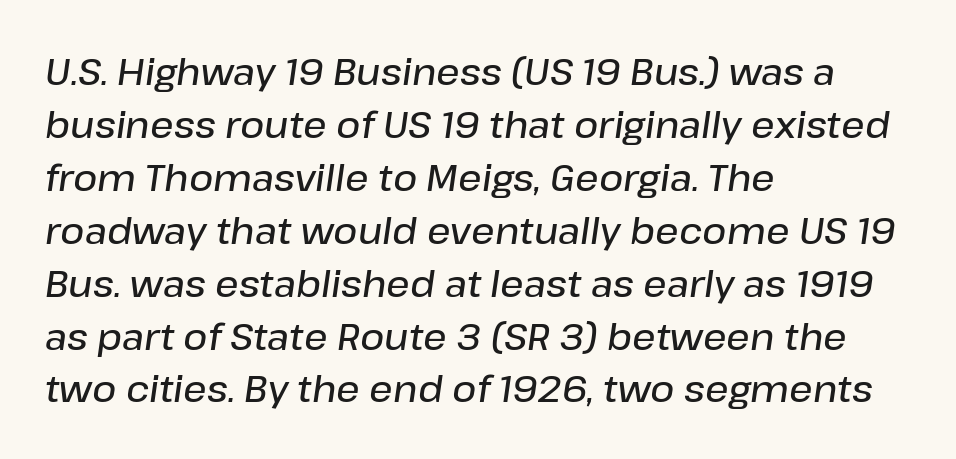
The image shows 37 px semibold type, italic (leaning right); set left-aligned, normal line spacing (1.43x), normal letter spacing, not underlined; low stroke contrast and a medium x-height.
